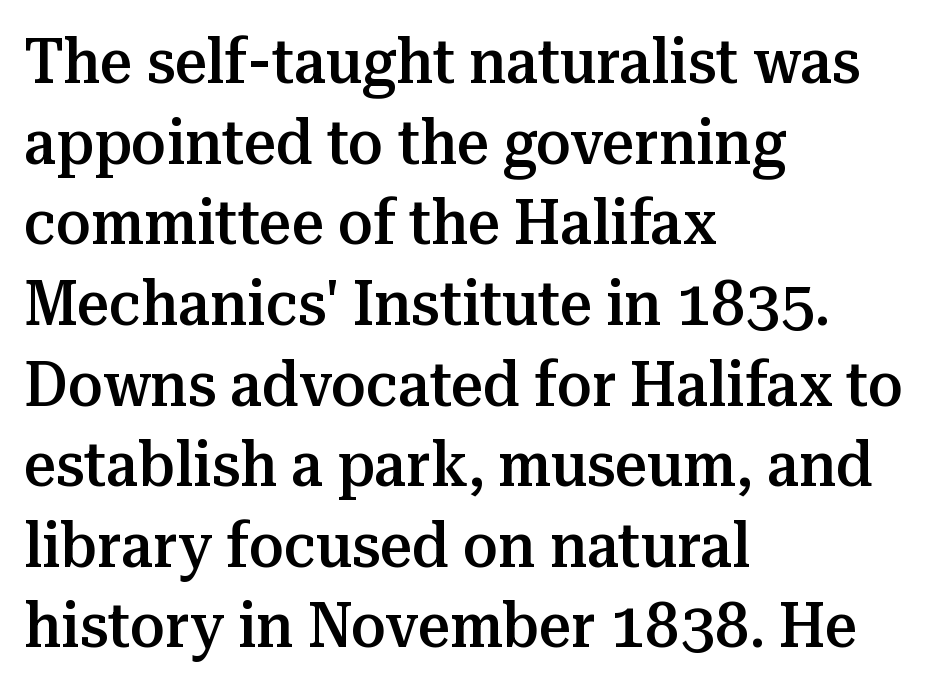
Q: Is the text bold? A: Semi-bold.
Q: Is the text italic (slanted)? A: No, it is upright.
Q: Is the typeface a serif or a sans-serif typeface? A: Serif.
Q: Is the text underlined? A: No.
Q: How is the paragraph aligned? A: Left-aligned.
Q: Is the spacing between letters normal or unusually wide? A: Normal.
Q: Is the spacing between lines tight, normal or loose? A: Normal.
Q: Width (condensed, normal, or wide)? A: Normal.
Q: Stroke contrast? A: Medium.
Q: x-height? A: Medium.
Q: Monospaced? A: No.
